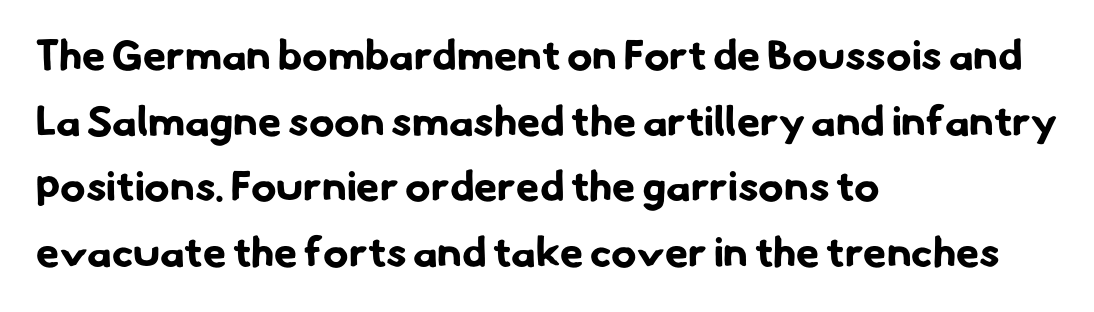
The image shows 42 px bold sans-serif type; set left-aligned, normal line spacing (1.56x), normal letter spacing, not underlined; low stroke contrast and a small x-height.
